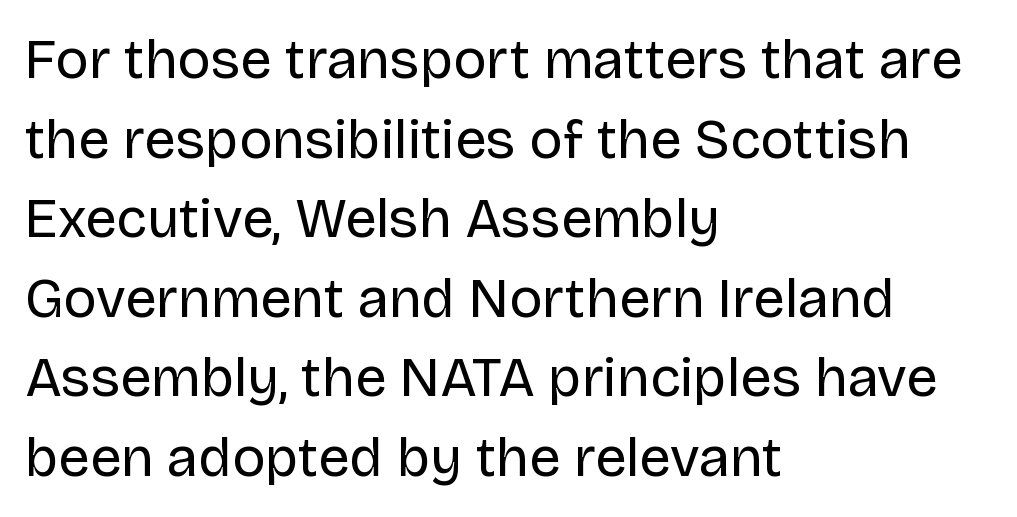
The rendering keeps characters at their native spacing. The leading is moderate, giving the passage an even texture. In terms of posture, this sample is upright. This is sans-serif lettering, the kind often seen on screens and signage. The face looks like a standard text weight, possibly lighter. Horizontal alignment here is leftward, the default for most running prose.
